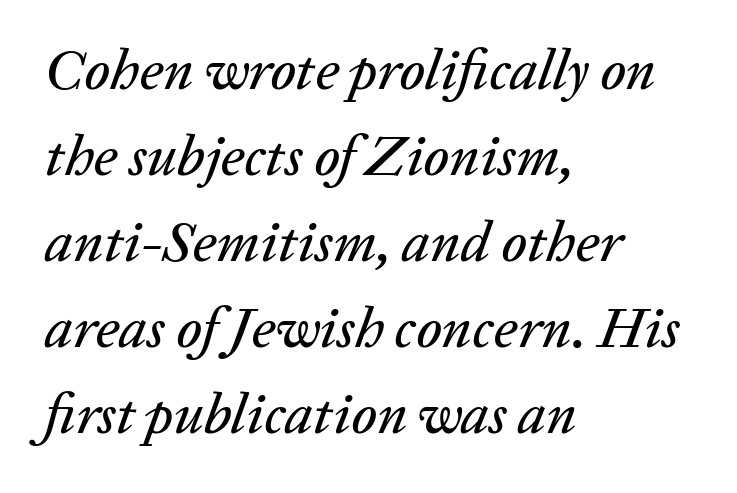
Has an underline been added? It has not. Characters follow at the spacing the type designer built in. The ragged edge is on the right, which tells us the setting is flush left. The lettering tilts uniformly, giving the passage an italic look.
